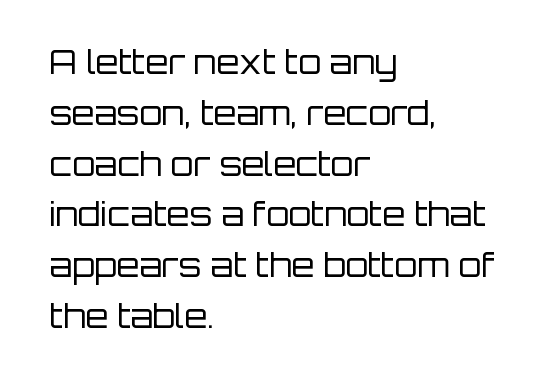
Does the lettering tilt? It doesn't — this is upright. These lines sit exactly where default settings would place them. Each stroke keeps to a modest, everyday thickness or less. What stands out about the letter spacing? Nothing — it is the standard amount.
